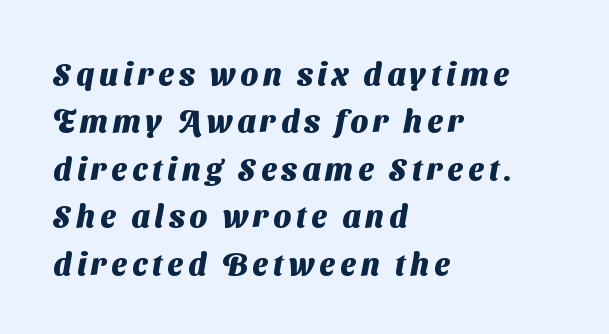
{"serif": "no", "bold": "yes", "weight": "heavy", "width": "normal", "stroke_contrast": "medium", "x_height": "medium", "monospaced": "no", "underline": "no", "align": "left", "line_spacing": "normal", "line_spacing_ratio": 1.53, "glyph_px": 31}
